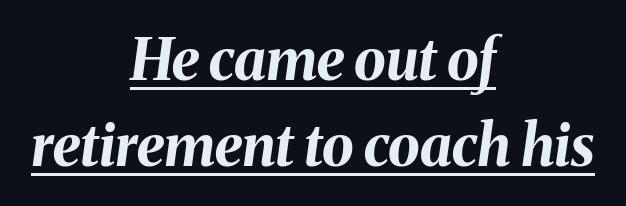
The image shows 57 px bold type, italic (leaning right); set centered, normal line spacing (1.51x), normal letter spacing, underlined; medium stroke contrast and a medium x-height.
